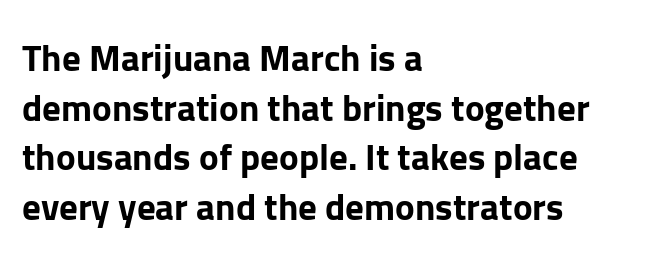
The image shows 37 px bold sans-serif type, upright; set left-aligned, normal line spacing (1.34x), normal letter spacing, not underlined; low stroke contrast and a medium x-height.
